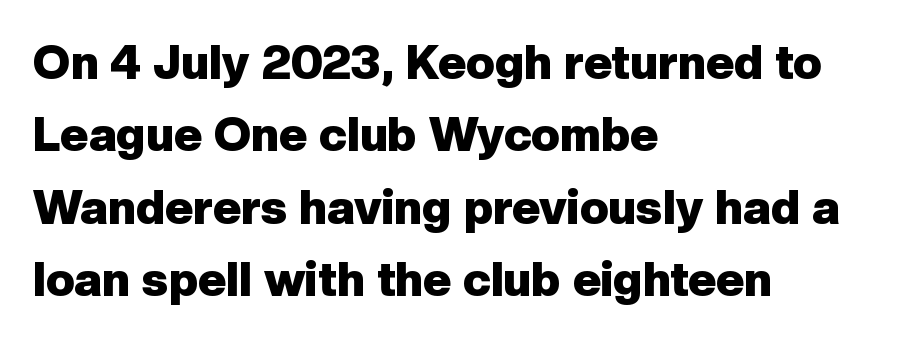
The image shows 48 px heavy sans-serif type, upright; set left-aligned, normal line spacing (1.51x), normal letter spacing, not underlined; low stroke contrast and a medium x-height.
